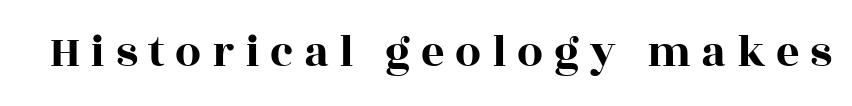
The image shows 46 px wide serif type, upright; set unusually wide letter spacing (+0.23 em), not underlined; a large x-height.
